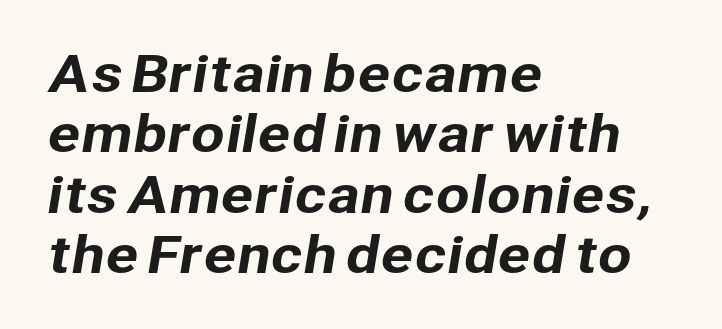
{"serif": "no", "width": "normal", "stroke_contrast": "low", "x_height": "medium", "monospaced": "no", "underline": "no", "align": "left", "line_spacing_ratio": 1.23, "letter_spacing": "normal", "letter_spacing_em": 0.0, "glyph_px": 49}
